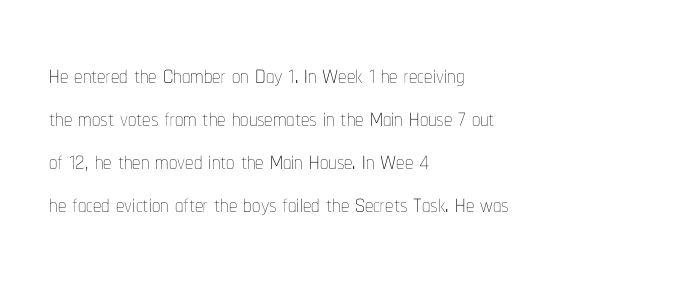
The image shows 33 px thin, condensed type, upright; set left-aligned, normal line spacing (1.3x), normal letter spacing, not underlined; low stroke contrast and a medium x-height.
